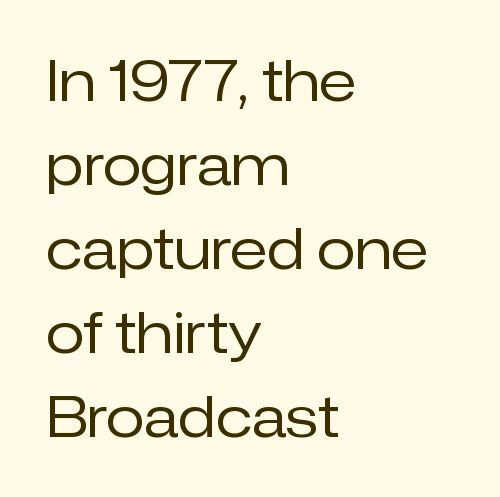
The image shows 56 px regular-weight sans-serif type, upright; set left-aligned, normal line spacing (1.5x), normal letter spacing, not underlined; low stroke contrast and a medium x-height.
